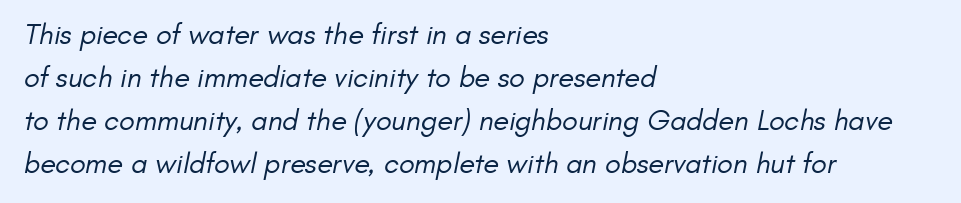
The image shows 29 px regular-weight sans-serif type; set left-aligned, normal line spacing (1.48x), normal letter spacing, not underlined; low stroke contrast and a small x-height.
